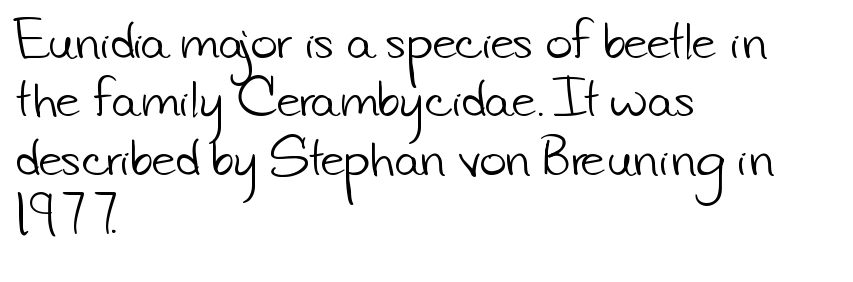
Beneath every word, the page is bare. Each letter keeps its own natural width here, so spacing adapts to shape. The paragraph shown leans on its left margin. The horizontal fit of the characters is conventional and even.
